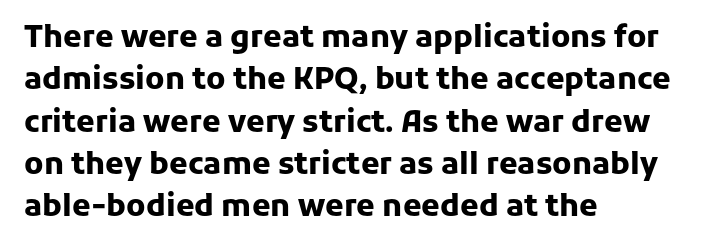
Q: Is the text bold? A: Yes.
Q: Is the text italic (slanted)? A: No, it is upright.
Q: Is the typeface a serif or a sans-serif typeface? A: Sans-serif.
Q: Is the text underlined? A: No.
Q: How is the paragraph aligned? A: Left-aligned.
Q: Is the spacing between letters normal or unusually wide? A: Normal.
Q: Is the spacing between lines tight, normal or loose? A: Normal.
Q: Width (condensed, normal, or wide)? A: Normal.
Q: Stroke contrast? A: Low.
Q: x-height? A: Medium.
Q: Monospaced? A: No.
